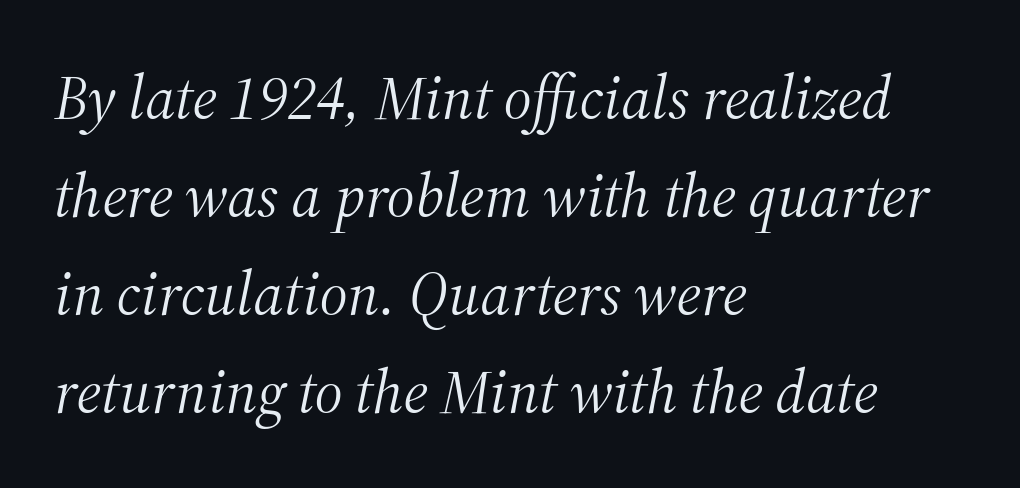
The image shows 62 px light serif type, italic (leaning right); set left-aligned, normal line spacing (1.58x), normal letter spacing, not underlined; medium stroke contrast and a medium x-height.
